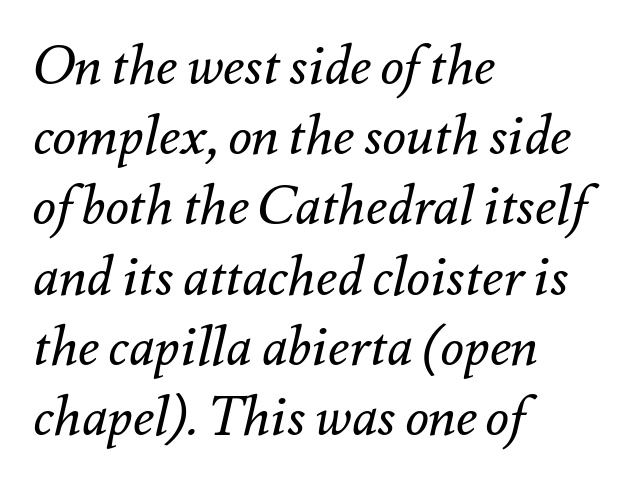
The image shows 54 px regular-weight type, italic (leaning right); set left-aligned, normal line spacing (1.3x), normal letter spacing, not underlined; medium stroke contrast and a small x-height.
